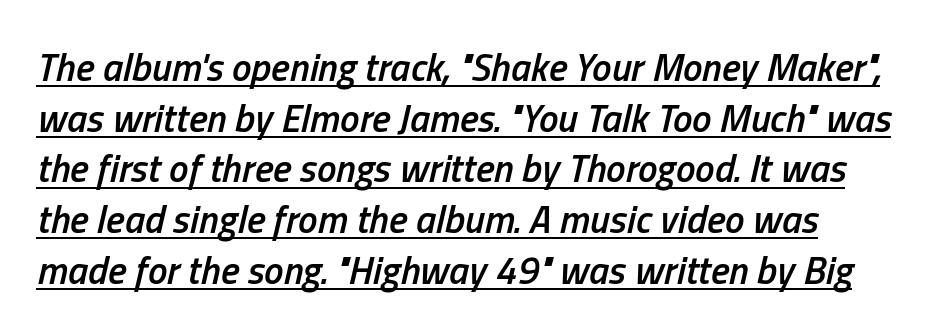
Q: Is the text bold? A: Semi-bold.
Q: Is the text italic (slanted)? A: Yes, it leans right by about 13 degrees.
Q: Is the text underlined? A: Yes.
Q: How is the paragraph aligned? A: Left-aligned.
Q: Is the spacing between letters normal or unusually wide? A: Normal.
Q: Is the spacing between lines tight, normal or loose? A: Normal.
Q: Width (condensed, normal, or wide)? A: Condensed.
Q: Stroke contrast? A: Low.
Q: x-height? A: Medium.
Q: Monospaced? A: No.
